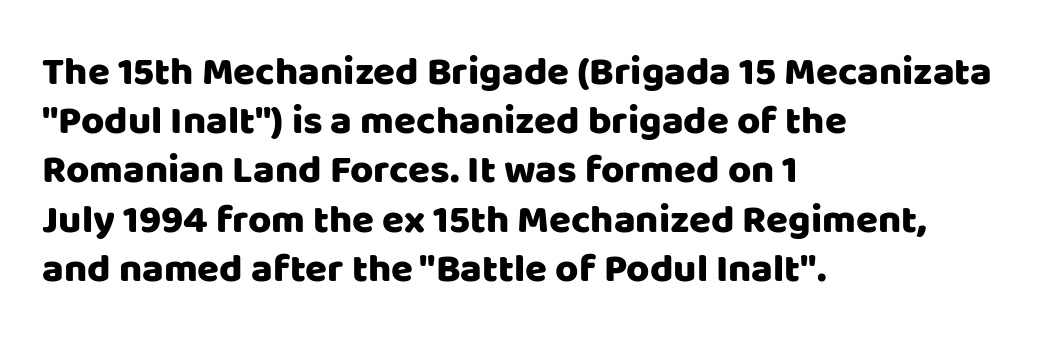
The image shows 40 px sans-serif type, upright; set left-aligned, line spacing 1.23x, normal letter spacing, not underlined; low stroke contrast and a large x-height.
